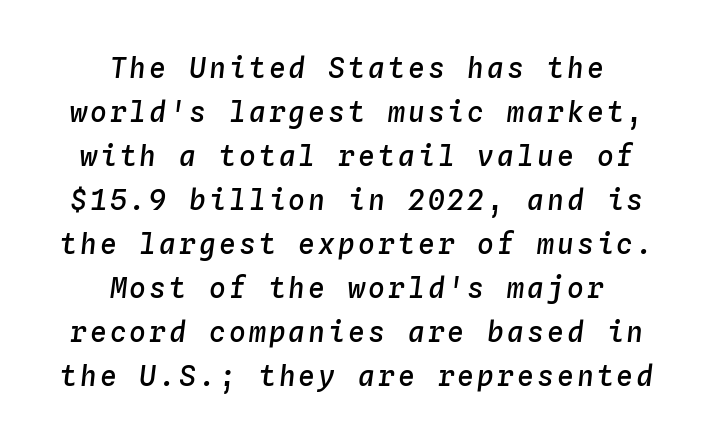
Q: Is the text bold? A: Semi-bold.
Q: Is the text italic (slanted)? A: Yes, it leans right by about 4 degrees.
Q: Is the text underlined? A: No.
Q: How is the paragraph aligned? A: Centered.
Q: Is the spacing between lines tight, normal or loose? A: Normal.
Q: Width (condensed, normal, or wide)? A: Normal.
Q: Stroke contrast? A: Low.
Q: x-height? A: Medium.
Q: Monospaced? A: Yes.
